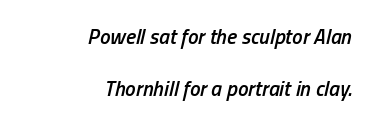
The rag falls on the left side of this text block. These lines were composed using italics. Standard letterfit; no display-style spreading of the glyphs. Any mark beneath the type? The region is blank.
